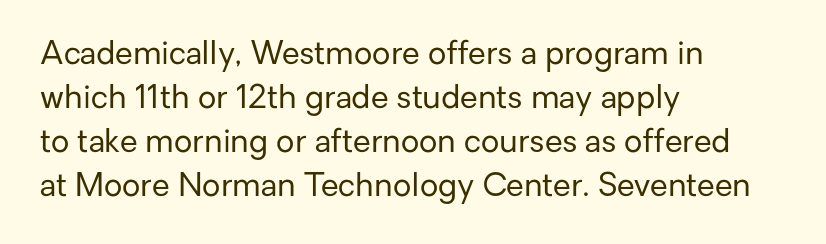
Honestly, there is no underline to notice here at all. The typeface chosen for these lines omits serifs. This sample is left-justified, so line endings fall wherever the words run out. This is the regular roman posture of the typeface.
